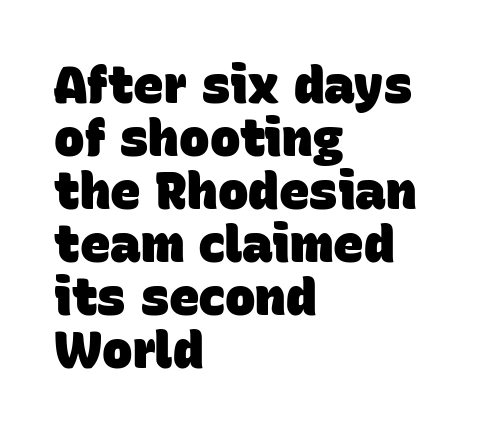
The image shows 51 px heavy sans-serif type; set left-aligned, tight line spacing (1.04x), normal letter spacing, not underlined; low stroke contrast and a large x-height.
